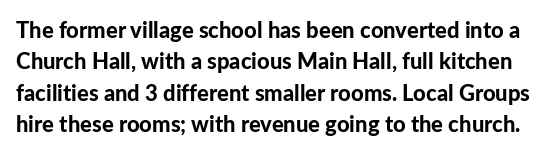
{"italic": "no", "bold": "yes", "underline": "no", "line_spacing": "normal", "line_spacing_ratio": 1.43, "letter_spacing": "normal", "letter_spacing_em": 0.0, "glyph_px": 22}
